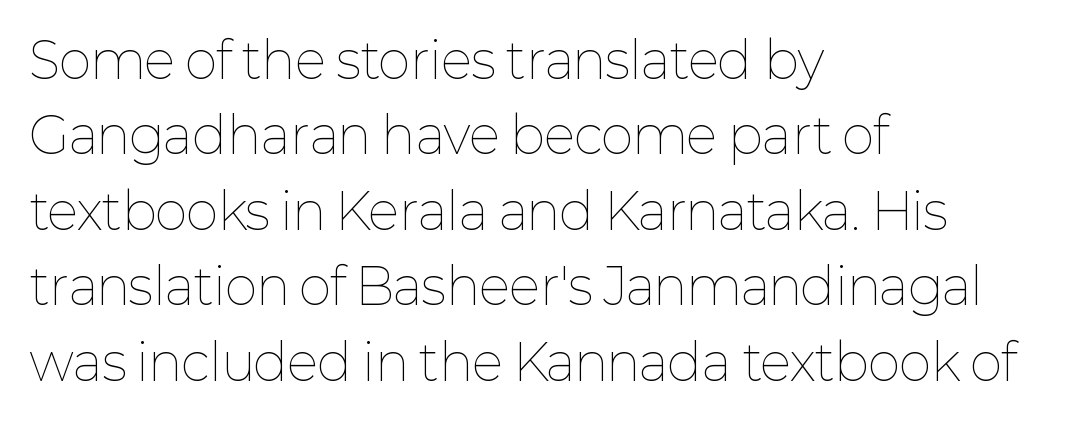
The image shows 50 px thin type, upright; set left-aligned, normal line spacing (1.51x), normal letter spacing, not underlined; low stroke contrast and a medium x-height.
